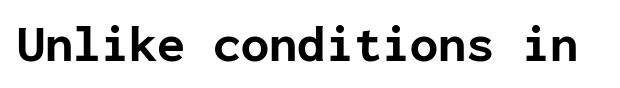
Q: Is the text bold? A: Yes.
Q: Is the text italic (slanted)? A: No, it is upright.
Q: Is the typeface a serif or a sans-serif typeface? A: Sans-serif.
Q: Is the text underlined? A: No.
Q: Is the spacing between letters normal or unusually wide? A: Normal.
Q: Width (condensed, normal, or wide)? A: Normal.
Q: Stroke contrast? A: Low.
Q: x-height? A: Medium.
Q: Monospaced? A: Yes.
